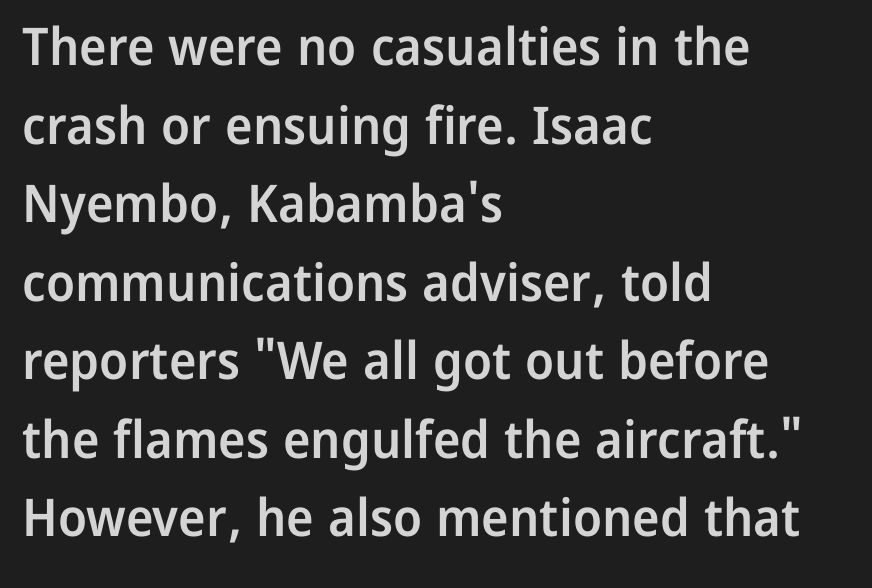
{"serif": "no", "italic": "no", "bold": "semi", "weight": "semibold", "width": "normal", "stroke_contrast": "low", "x_height": "medium", "monospaced": "no", "underline": "no", "align": "left", "line_spacing": "normal", "line_spacing_ratio": 1.51, "letter_spacing": "normal", "letter_spacing_em": 0.0, "glyph_px": 52}
